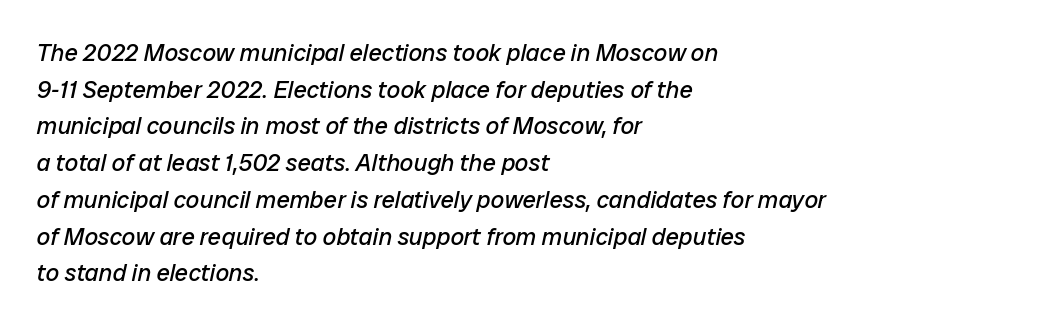
Q: Is the text bold? A: No.
Q: Is the text italic (slanted)? A: Yes, it leans right by about 12 degrees.
Q: Is the text underlined? A: No.
Q: How is the paragraph aligned? A: Left-aligned.
Q: Is the spacing between letters normal or unusually wide? A: Normal.
Q: Is the spacing between lines tight, normal or loose? A: Normal.
